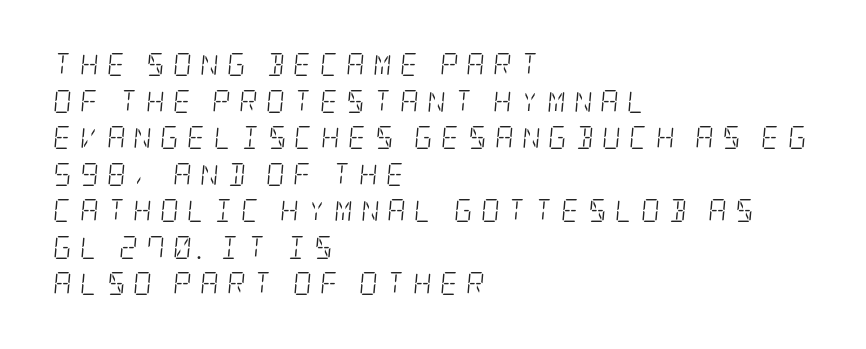
Q: Is the text bold? A: No.
Q: Is the text italic (slanted)? A: Yes, it leans right by about 5 degrees.
Q: Is the text underlined? A: No.
Q: How is the paragraph aligned? A: Left-aligned.
Q: Is the spacing between letters normal or unusually wide? A: Unusually wide.
Q: Is the spacing between lines tight, normal or loose? A: Normal.
